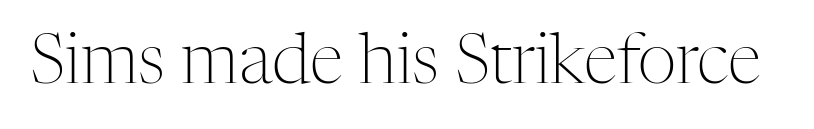
{"serif": "yes", "italic": "no", "bold": "no", "weight": "light", "width": "normal", "stroke_contrast": "medium", "x_height": "medium", "monospaced": "no", "underline": "no", "letter_spacing": "normal", "letter_spacing_em": 0.0, "glyph_px": 68}
